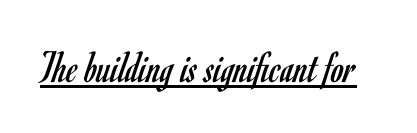
Each letter keeps its own natural width here, so spacing adapts to shape. Is the type heavy? It reads as light-to-regular instead. The horizontal fit of the characters is conventional and even. Is there an underline? Yes — a line sits under the letters.
